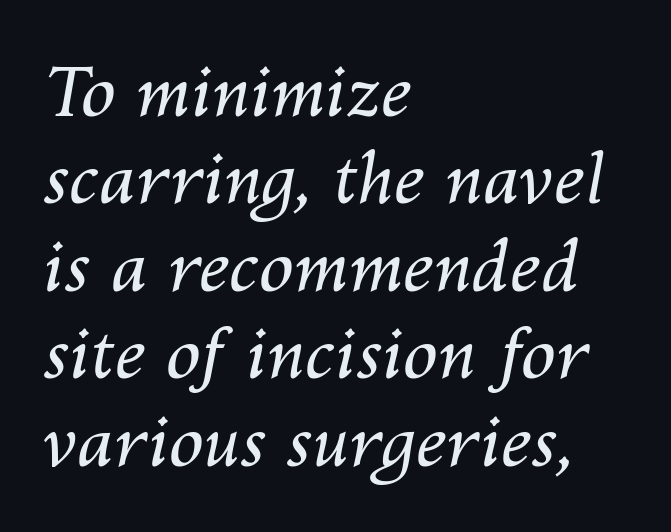
{"italic": "yes", "lean": "right", "slant_degrees": 10, "bold": "no", "weight": "regular", "width": "normal", "stroke_contrast": "medium", "x_height": "medium", "monospaced": "no", "underline": "no", "align": "left", "line_spacing": "normal", "line_spacing_ratio": 1.25, "letter_spacing": "normal", "letter_spacing_em": 0.0, "glyph_px": 70}
